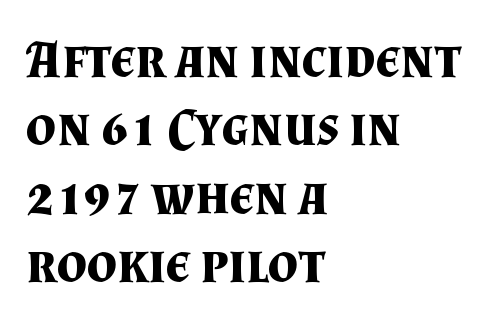
{"serif": "yes", "italic": "no", "bold": "yes", "weight": "bold", "width": "normal", "stroke_contrast": "medium", "x_height": "small", "monospaced": "no", "underline": "no", "align": "left", "line_spacing": "normal", "line_spacing_ratio": 1.29, "letter_spacing": "normal", "letter_spacing_em": 0.0, "glyph_px": 53}
